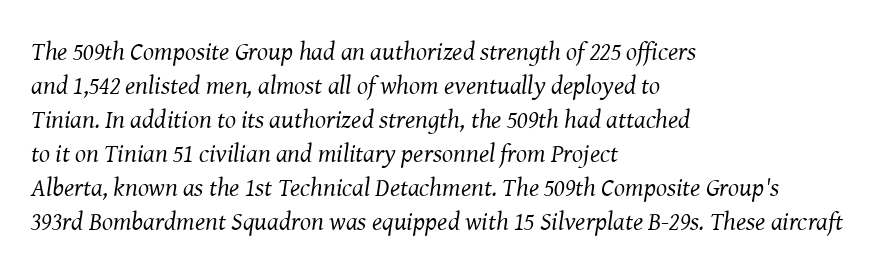
The image shows 26 px text type, italic (leaning right); set left-aligned, normal line spacing (1.31x), normal letter spacing, not underlined.
